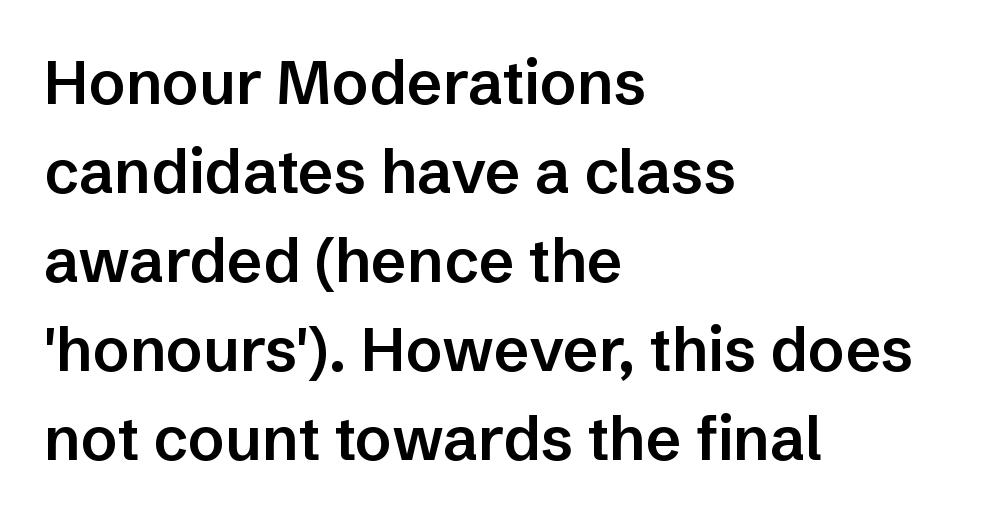
Q: Is the text bold? A: Semi-bold.
Q: Is the text italic (slanted)? A: No, it is upright.
Q: Is the typeface a serif or a sans-serif typeface? A: Sans-serif.
Q: Is the text underlined? A: No.
Q: How is the paragraph aligned? A: Left-aligned.
Q: Is the spacing between letters normal or unusually wide? A: Normal.
Q: Is the spacing between lines tight, normal or loose? A: Normal.
Q: Width (condensed, normal, or wide)? A: Normal.
Q: Stroke contrast? A: Low.
Q: x-height? A: Medium.
Q: Monospaced? A: No.
